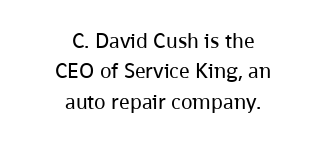
The image shows 21 px text type, upright; set centered, normal line spacing (1.45x), normal letter spacing, not underlined.
